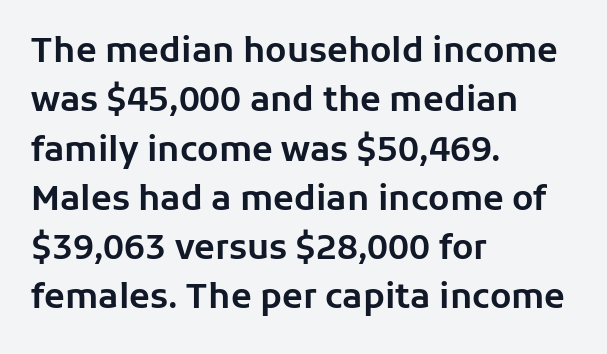
The image shows 34 px sans-serif type, upright; set left-aligned, normal line spacing (1.45x), normal letter spacing, not underlined; low stroke contrast and a medium x-height.
